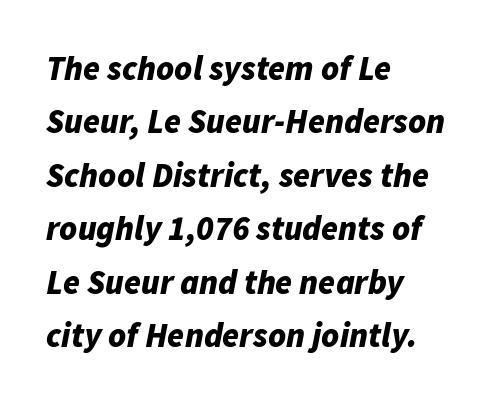
{"italic": "yes", "lean": "right", "slant_degrees": 11, "bold": "yes", "weight": "bold", "width": "normal", "stroke_contrast": "low", "x_height": "medium", "monospaced": "no", "underline": "no", "align": "left", "line_spacing": "normal", "line_spacing_ratio": 1.57, "letter_spacing": "normal", "letter_spacing_em": 0.0, "glyph_px": 34}
